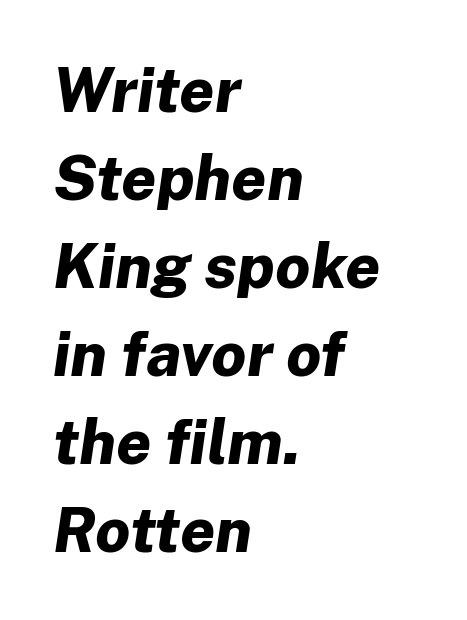
{"italic": "yes", "lean": "right", "slant_degrees": 8, "bold": "yes", "weight": "bold", "width": "normal", "stroke_contrast": "low", "x_height": "medium", "monospaced": "no", "underline": "no", "align": "left", "line_spacing": "normal", "line_spacing_ratio": 1.42, "letter_spacing": "normal", "letter_spacing_em": 0.0, "glyph_px": 62}
